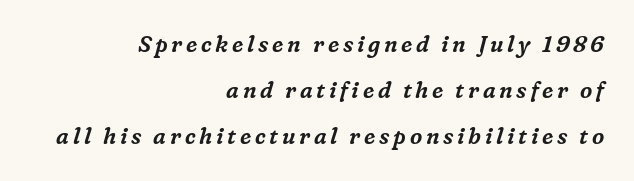
The image shows 22 px text type, italic (leaning right); set right-aligned, loose line spacing (2.1x), not underlined.
